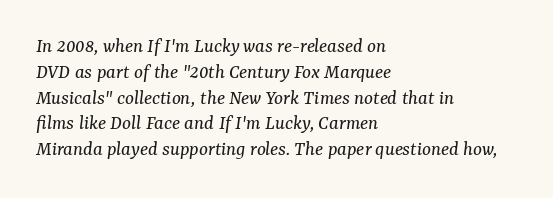
The image shows 21 px text type, italic (leaning right); set left-aligned, line spacing 1.23x, normal letter spacing, not underlined.
